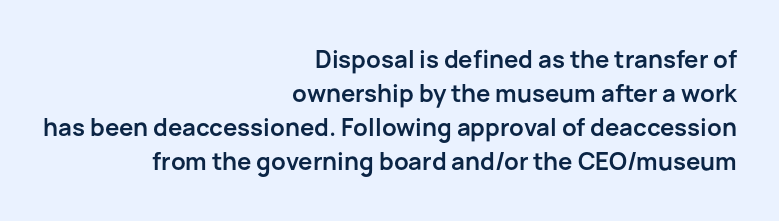
{"italic": "no", "bold": "yes", "underline": "no", "align": "right", "line_spacing": "normal", "line_spacing_ratio": 1.42, "letter_spacing": "normal", "letter_spacing_em": 0.0, "glyph_px": 24}
